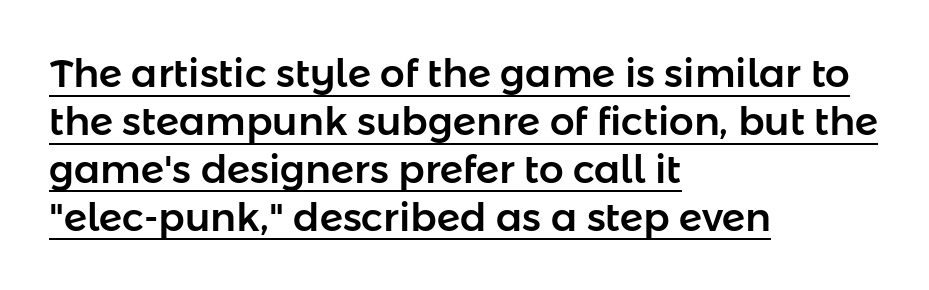
Style check: upright. These lines are set flush left with a ragged right edge. Is this a sans? Yes — the strokes have no serifs. The passage shown has conventional tracking throughout. The string is rendered with underlining switched on. Spacing verdict: proportional, widths tailored to each character.
